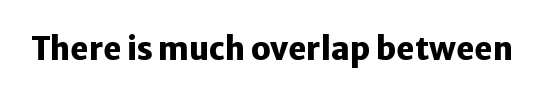
{"serif": "no", "italic": "no", "bold": "yes", "weight": "heavy", "width": "normal", "stroke_contrast": "low", "x_height": "medium", "monospaced": "no", "underline": "no", "letter_spacing": "normal", "letter_spacing_em": 0.0, "glyph_px": 31}
